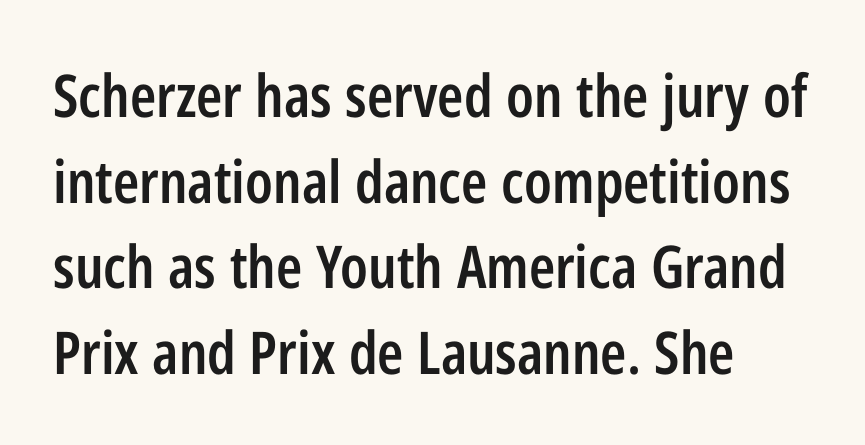
{"serif": "no", "italic": "no", "bold": "semi", "weight": "semibold", "width": "condensed", "stroke_contrast": "low", "x_height": "medium", "monospaced": "no", "underline": "no", "align": "left", "line_spacing": "normal", "line_spacing_ratio": 1.45, "letter_spacing": "normal", "letter_spacing_em": 0.0, "glyph_px": 59}
